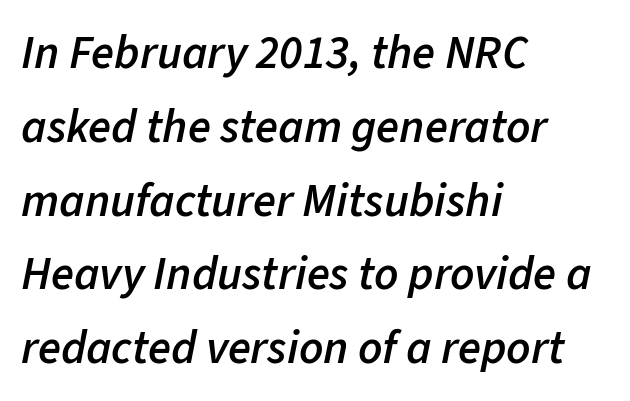
Q: Is the text bold? A: Semi-bold.
Q: Is the text italic (slanted)? A: Yes, it leans right by about 11 degrees.
Q: Is the text underlined? A: No.
Q: How is the paragraph aligned? A: Left-aligned.
Q: Is the spacing between letters normal or unusually wide? A: Normal.
Q: Is the spacing between lines tight, normal or loose? A: Normal.
Q: Width (condensed, normal, or wide)? A: Normal.
Q: Stroke contrast? A: Low.
Q: x-height? A: Medium.
Q: Monospaced? A: No.
